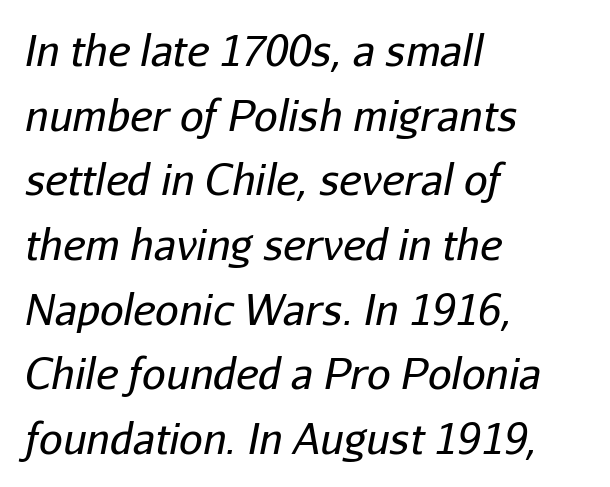
Nobody drew a line under any word here. The letters look calm and open, with moderate or lighter stems. Letter spacing: default. The text carries the slant typical of an italic or oblique font. Character widths vary here, with narrow letters taking less room than wide ones. Students, observe: this is what conventionally led text looks like.
